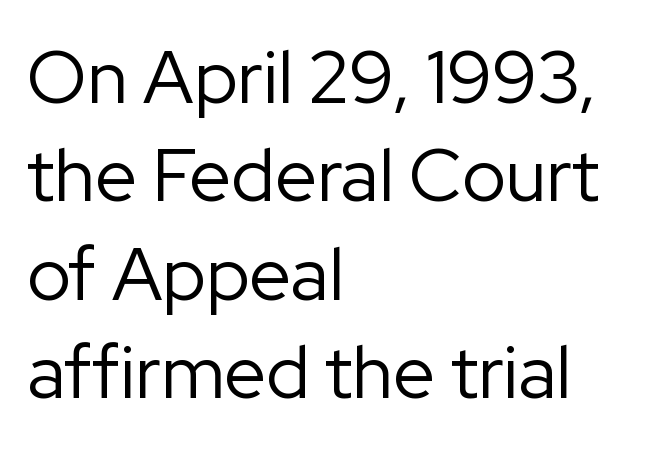
Check the space under the baseline: it is left empty. Horizontal alignment here is leftward, the default for most running prose. Tracking here is standard; glyphs follow each other at the usual distance. Is this a fixed-width face? No — the glyphs have proportional, varying widths. On a weight scale, this lands at 450 or below.
